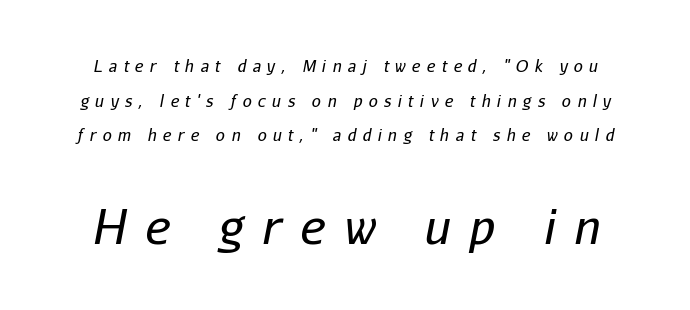
{"italic": "yes", "lean": "right", "slant_degrees": 11, "bold": "no", "weight": "regular", "width": "normal", "stroke_contrast": "low", "x_height": "medium", "monospaced": "no", "underline": "no", "line_spacing": "loose", "line_spacing_ratio": 2.16, "letter_spacing": "wide", "letter_spacing_em": 0.4, "larger_block": "second", "size_ratio": 2.94, "glyph_px": 47}
